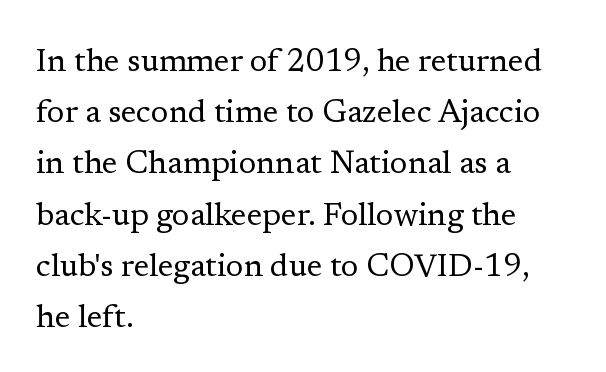
The image shows 32 px regular-weight serif type, upright; set left-aligned, normal line spacing (1.6x), normal letter spacing, not underlined; low stroke contrast and a medium x-height.
